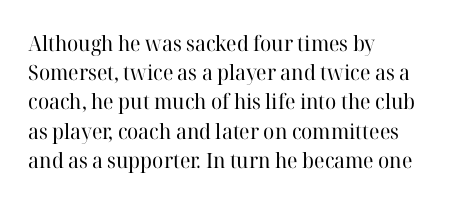
Q: Is the text bold? A: No.
Q: Is the text italic (slanted)? A: No, it is upright.
Q: Is the text underlined? A: No.
Q: How is the paragraph aligned? A: Left-aligned.
Q: Is the spacing between letters normal or unusually wide? A: Normal.
Q: Is the spacing between lines tight, normal or loose? A: Normal.
